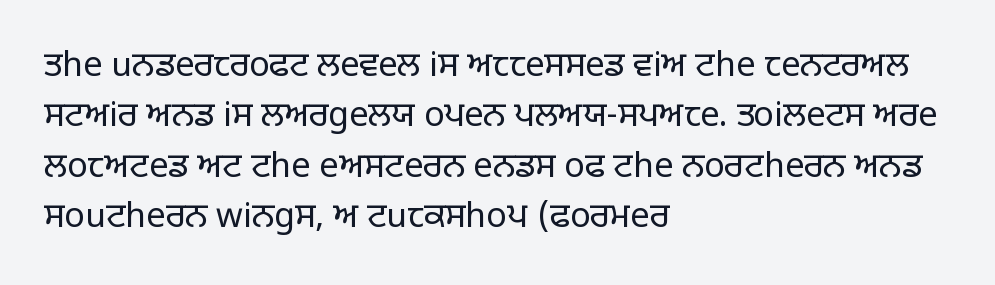
The image shows 34 px light sans-serif type, upright; set left-aligned, normal line spacing (1.48x), normal letter spacing, not underlined; low stroke contrast and a large x-height.
